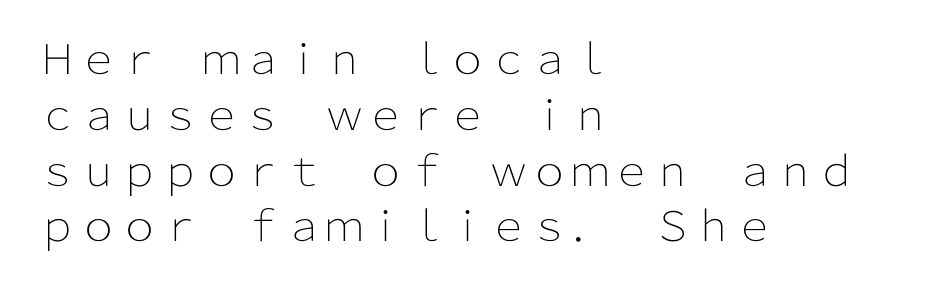
The image shows 41 px light sans-serif type, upright; set left-aligned, normal line spacing (1.36x), normal letter spacing, not underlined; low stroke contrast and a medium x-height.
